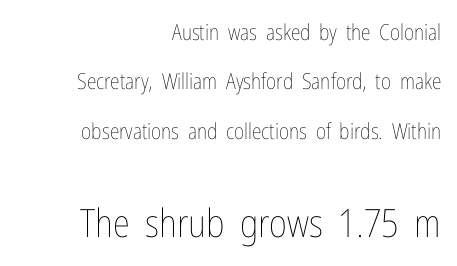
Is the lower block the larger one? Yes — the lower block carries the bigger type. Does the copy run flush right? Yes — the right margin is perfectly even. The strokes are not fattened; the text isn't bold. Anything drawn beneath the words? Only blank space. A typesetter would mark this as roman, not italic.
